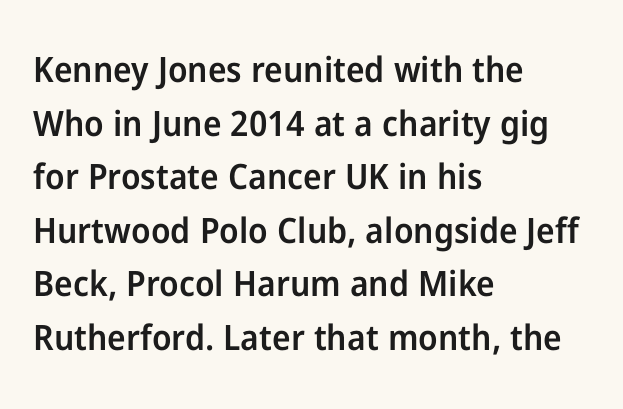
The image shows 35 px semibold sans-serif type, upright; set left-aligned, normal line spacing (1.53x), normal letter spacing, not underlined; low stroke contrast and a medium x-height.
